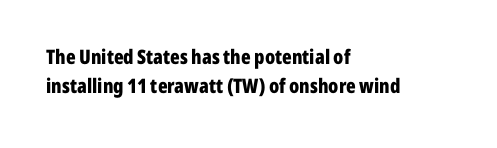
{"italic": "no", "bold": "yes", "underline": "no", "align": "left", "line_spacing": "normal", "line_spacing_ratio": 1.45, "letter_spacing": "normal", "letter_spacing_em": 0.0, "glyph_px": 20}
